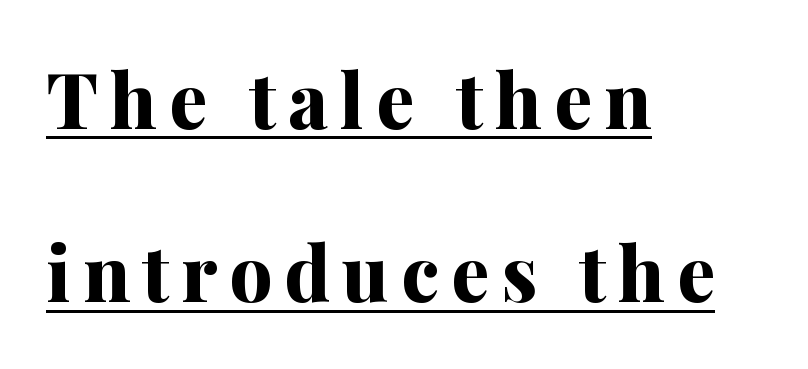
The image shows 76 px bold serif type, upright; set left-aligned, loose line spacing (2.28x), underlined; medium stroke contrast and a medium x-height.
